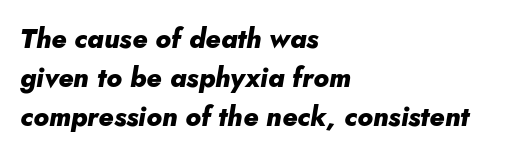
Q: Is the text bold? A: Yes.
Q: Is the text italic (slanted)? A: Yes, it leans right by about 10 degrees.
Q: Is the text underlined? A: No.
Q: How is the paragraph aligned? A: Left-aligned.
Q: Is the spacing between letters normal or unusually wide? A: Normal.
Q: Is the spacing between lines tight, normal or loose? A: Normal.
